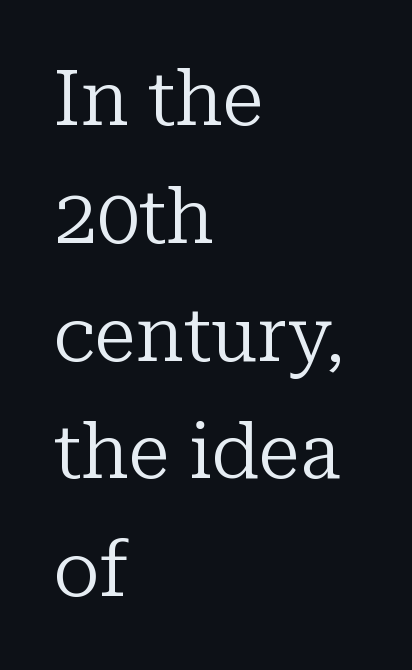
The image shows 76 px regular-weight serif type, upright; set left-aligned, normal line spacing (1.55x), normal letter spacing, not underlined; low stroke contrast and a medium x-height.
